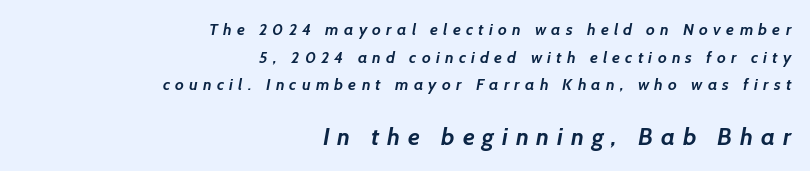
Q: Is the text bold? A: Yes.
Q: Is the text underlined? A: No.
Q: How is the paragraph aligned? A: Right-aligned.
Q: Is the spacing between letters normal or unusually wide? A: Unusually wide.
Q: Which block of text is set in a larger size, the first (top) or the second (bottom)? A: The second (bottom) one.
